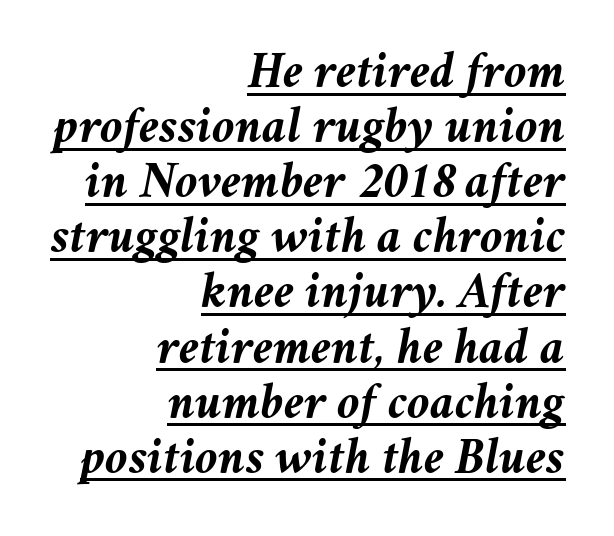
Q: Is the text bold? A: Yes.
Q: Is the text italic (slanted)? A: Yes, it leans right by about 11 degrees.
Q: Is the text underlined? A: Yes.
Q: How is the paragraph aligned? A: Right-aligned.
Q: Is the spacing between letters normal or unusually wide? A: Normal.
Q: Is the spacing between lines tight, normal or loose? A: Tight.
Q: Width (condensed, normal, or wide)? A: Normal.
Q: Stroke contrast? A: Medium.
Q: x-height? A: Medium.
Q: Monospaced? A: No.
